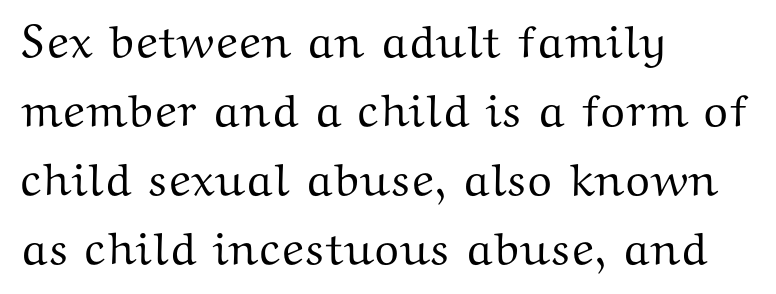
Varying glyph widths throughout — classic text-font behaviour. Nothing unusual about the tracking: characters are spaced as the font intends. Only glyphs here, with clear space below each row. When letters stand straight like this, we call the style roman or upright. Interline gaps are of average width in this sample.
